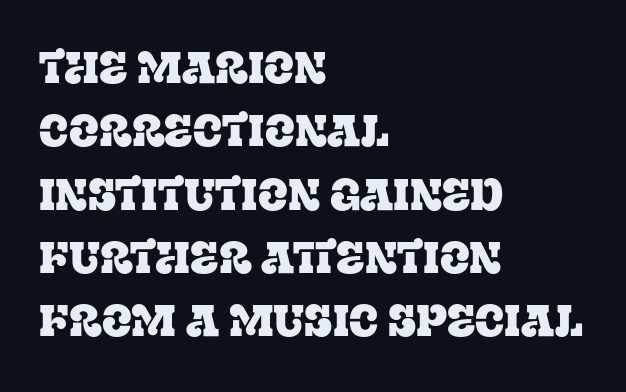
The image shows 44 px serif type, upright; set left-aligned, normal line spacing (1.44x), normal letter spacing, not underlined; low stroke contrast and a large x-height.
